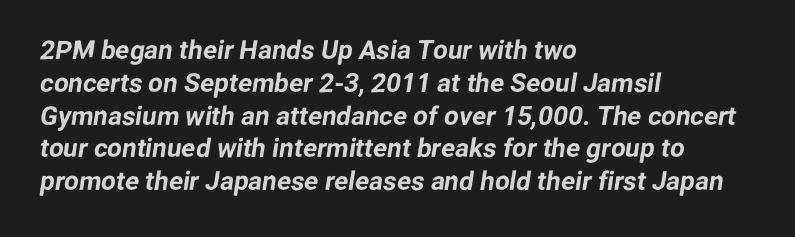
Q: Is the text underlined? A: No.
Q: How is the paragraph aligned? A: Left-aligned.
Q: Is the spacing between letters normal or unusually wide? A: Normal.
Q: Is the spacing between lines tight, normal or loose? A: Normal.
